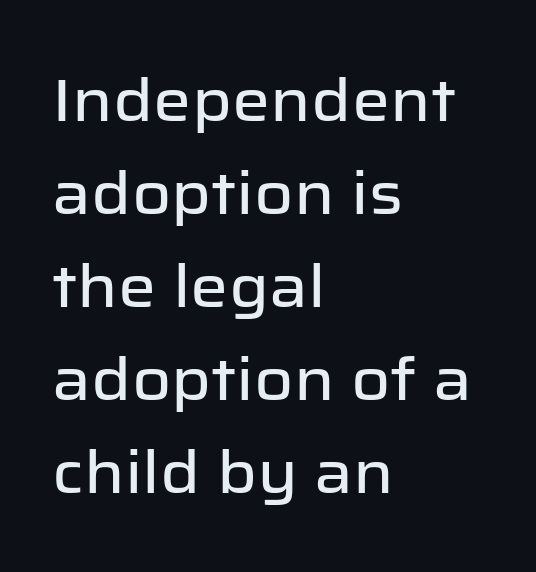
Q: Is the text italic (slanted)? A: No, it is upright.
Q: Is the typeface a serif or a sans-serif typeface? A: Sans-serif.
Q: Is the text underlined? A: No.
Q: How is the paragraph aligned? A: Left-aligned.
Q: Is the spacing between letters normal or unusually wide? A: Normal.
Q: Is the spacing between lines tight, normal or loose? A: Normal.
Q: Width (condensed, normal, or wide)? A: Normal.
Q: Stroke contrast? A: Low.
Q: x-height? A: Medium.
Q: Monospaced? A: No.
